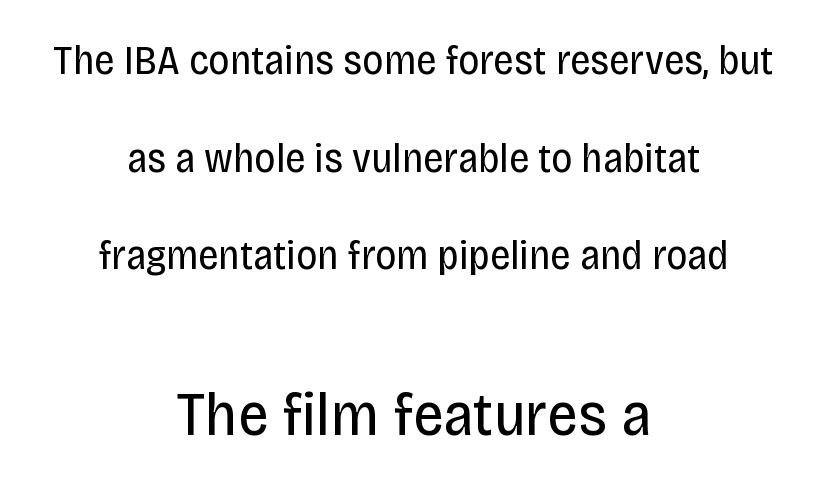
{"serif": "no", "italic": "no", "bold": "no", "weight": "regular", "width": "condensed", "stroke_contrast": "low", "x_height": "large", "monospaced": "no", "underline": "no", "align": "center", "line_spacing": "loose", "line_spacing_ratio": 2.38, "letter_spacing": "normal", "letter_spacing_em": 0.0, "larger_block": "second", "size_ratio": 1.51, "glyph_px": 62}
